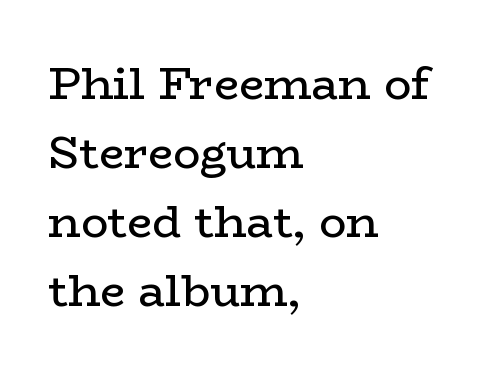
The image shows 45 px regular-weight, wide serif type, upright; set left-aligned, normal line spacing (1.53x), normal letter spacing, not underlined; low stroke contrast and a medium x-height.
